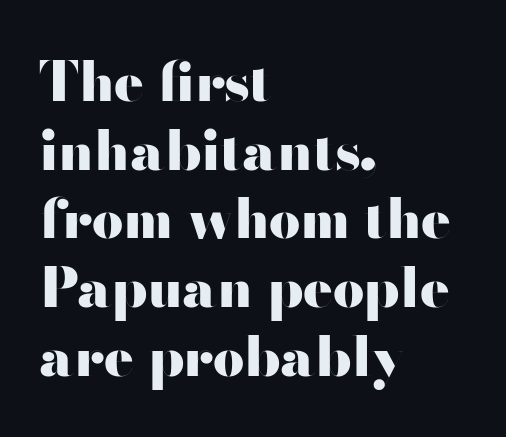
Observe the ordinary spacing: letters are neighbours, not strangers. The lettering stays uniformly vertical, giving the passage a roman look. Quick note: interline space is typical. Varying glyph widths throughout — classic text-font behaviour. The characters look thick and weighty, a clear bold.
